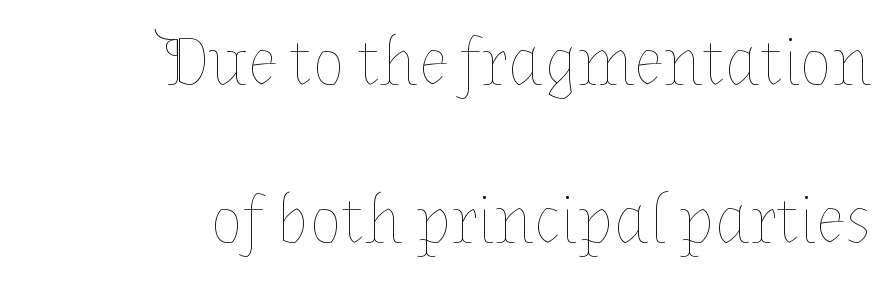
{"italic": "no", "bold": "no", "weight": "thin", "width": "normal", "stroke_contrast": "low", "x_height": "medium", "monospaced": "no", "underline": "no", "align": "right", "line_spacing": "loose", "line_spacing_ratio": 2.32, "letter_spacing": "normal", "letter_spacing_em": 0.0, "glyph_px": 68}
